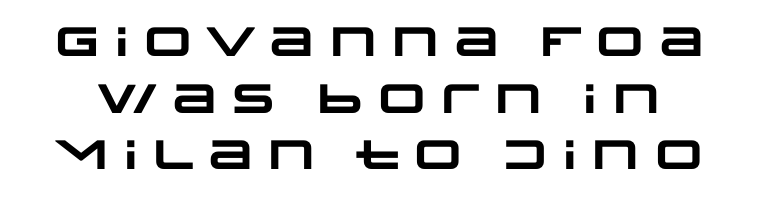
Interline gaps are of average width in this sample. Just letters on the line, the space beneath them empty. The characters look thick and weighty, a clear bold. Students, note that the glyphs here touch the page at normal intervals. Each letter keeps its own natural width here, so spacing adapts to shape. The text was rendered using a sans face with plain stroke endings.
